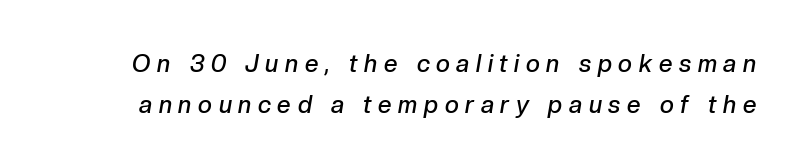
Q: Is the text bold? A: Semi-bold.
Q: Is the text italic (slanted)? A: Yes, it leans right by about 10 degrees.
Q: Is the text underlined? A: No.
Q: Is the spacing between letters normal or unusually wide? A: Unusually wide.
Q: Is the spacing between lines tight, normal or loose? A: Normal.
